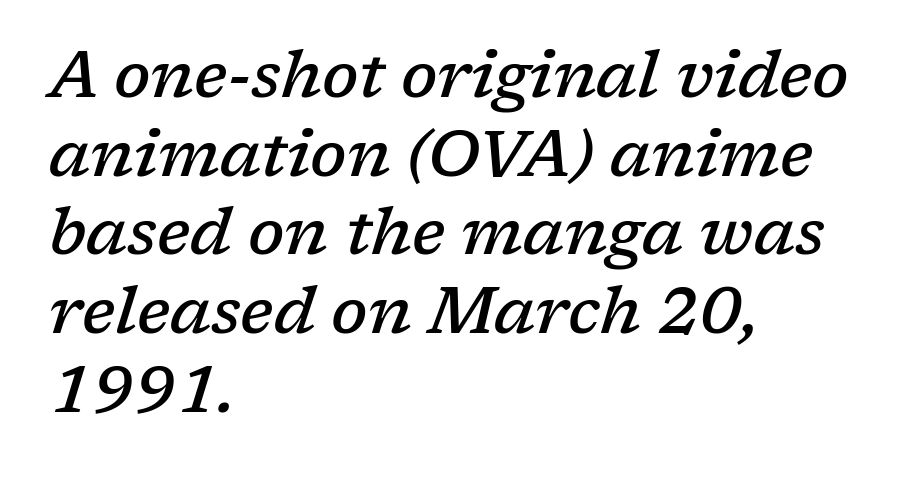
{"serif": "yes", "italic": "yes", "lean": "right", "slant_degrees": 17, "bold": "semi", "weight": "semibold", "width": "normal", "stroke_contrast": "low", "x_height": "medium", "monospaced": "no", "underline": "no", "align": "left", "line_spacing_ratio": 1.21, "letter_spacing": "normal", "letter_spacing_em": 0.0, "glyph_px": 65}
